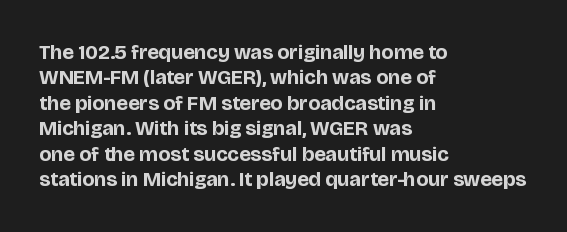
The gaps between neighbouring characters are ordinary and unremarkable. Heavy, bold letterforms. Posture: straight, roman, zero tilt. Caption: multi-line text, flush left, ragged right. Clear beneath every line of the passage.
